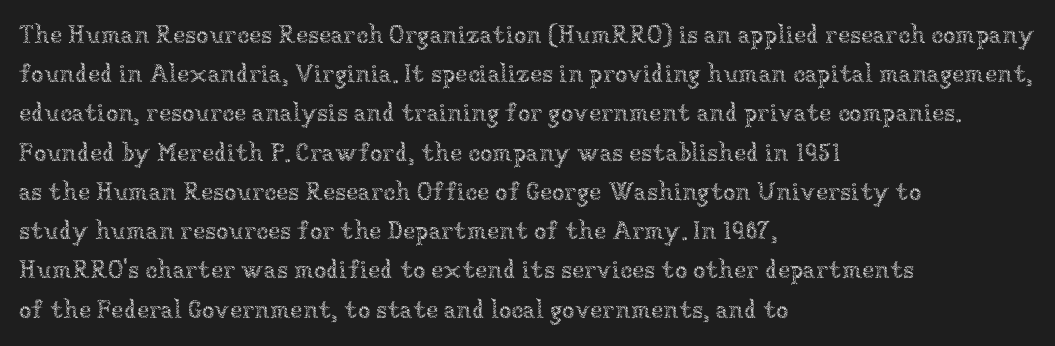
Is this a heavy cut? Hardly; it is regular or lighter. In CSS terms this would be text-align: left. Words appear dense and cohesive because spacing is normal. The gap between lines stays unmarked. Reading down the column, the eye jumps a familiar distance to each next line. This is roman type, the default non-slanted kind.
